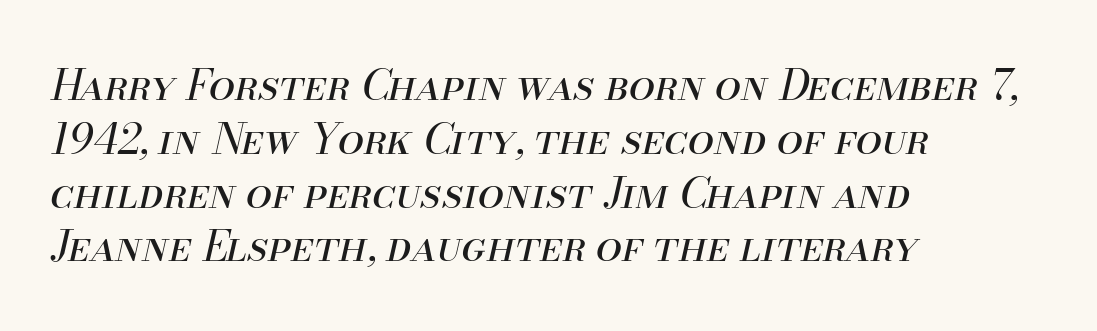
{"italic": "yes", "lean": "right", "slant_degrees": 13, "bold": "no", "weight": "regular", "width": "normal", "stroke_contrast": "medium", "x_height": "small", "monospaced": "no", "underline": "no", "align": "left", "line_spacing": "normal", "line_spacing_ratio": 1.28, "letter_spacing": "normal", "letter_spacing_em": 0.0, "glyph_px": 42}
